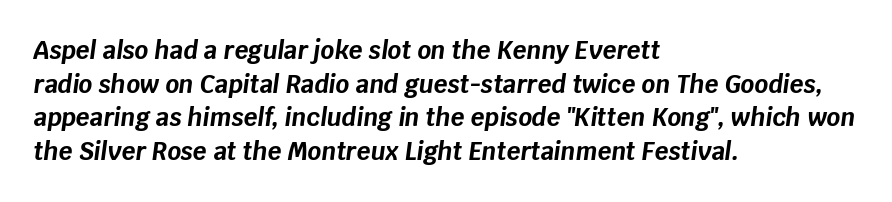
This sample uses plain, unmodified letter spacing. This rendering uses left alignment, leaving the right contour irregular. Decoration check: the copy has no underline. This sample keeps an unexceptional amount of space between lines.
